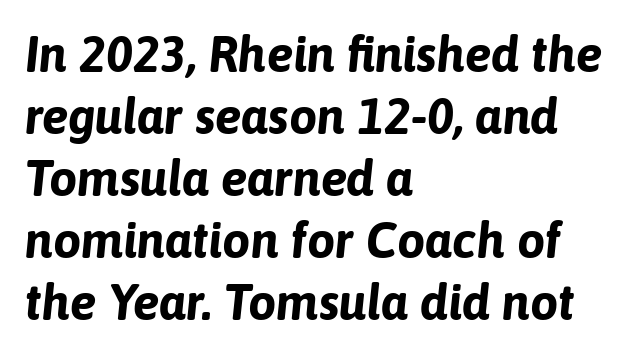
The rendering applies a slant to the glyphs. A clean baseline with only descenders dipping below it. Heavy, bold letterforms. Characters follow at the spacing the type designer built in.
